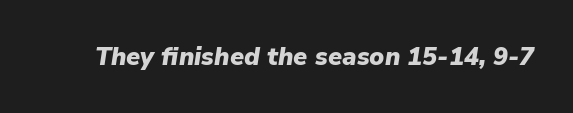
{"italic": "yes", "lean": "right", "slant_degrees": 9, "bold": "yes", "underline": "no", "letter_spacing": "normal", "letter_spacing_em": 0.0, "glyph_px": 25}
